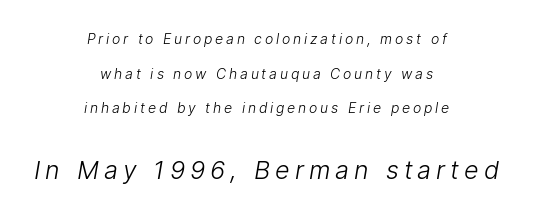
{"bold": "no", "underline": "no", "align": "center", "line_spacing": "loose", "line_spacing_ratio": 2.47, "letter_spacing": "wide", "letter_spacing_em": 0.2, "larger_block": "second", "size_ratio": 1.79, "glyph_px": 25}
